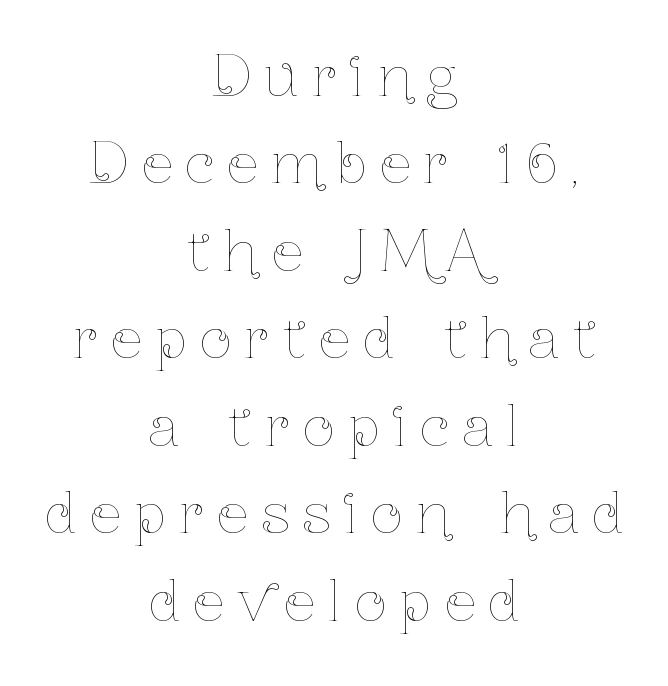
{"italic": "no", "bold": "no", "weight": "thin", "width": "condensed", "stroke_contrast": "low", "x_height": "medium", "monospaced": "no", "underline": "no", "align": "center", "line_spacing": "normal", "line_spacing_ratio": 1.59, "letter_spacing": "wide", "letter_spacing_em": 0.25, "glyph_px": 55}
